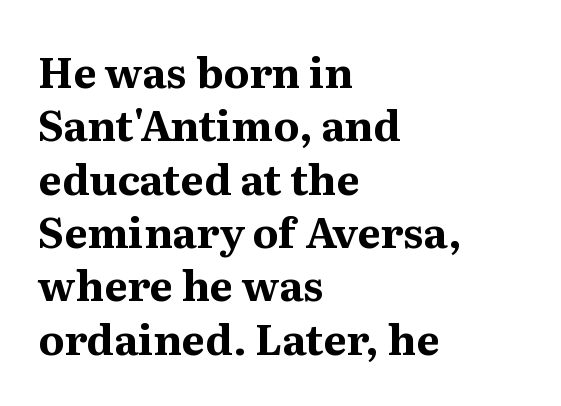
{"serif": "yes", "italic": "no", "bold": "yes", "weight": "bold", "width": "normal", "stroke_contrast": "medium", "x_height": "medium", "monospaced": "no", "underline": "no", "align": "left", "line_spacing": "normal", "line_spacing_ratio": 1.27, "letter_spacing": "normal", "letter_spacing_em": 0.0, "glyph_px": 42}
